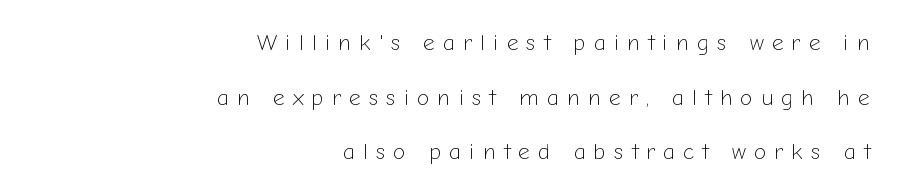
The image shows 23 px text type, upright; set right-aligned, loose line spacing (2.37x), unusually wide letter spacing (+0.34 em), not underlined.
